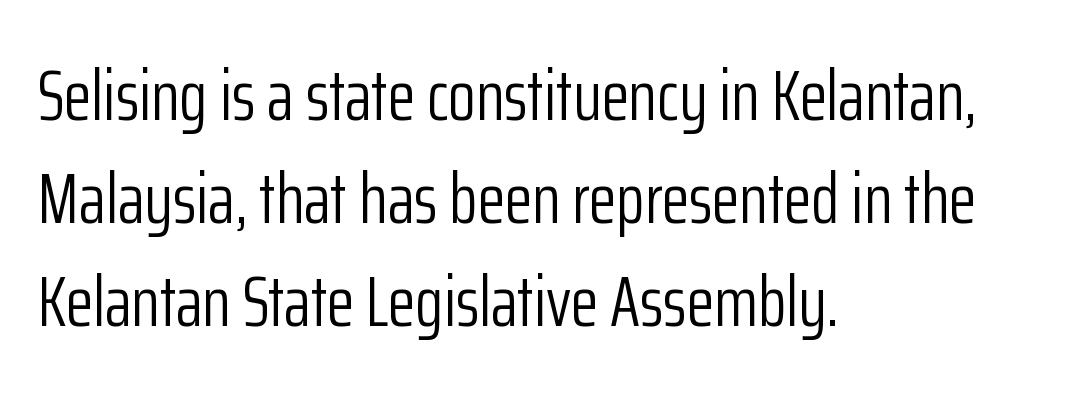
Q: Is the text bold? A: No.
Q: Is the text italic (slanted)? A: No, it is upright.
Q: Is the typeface a serif or a sans-serif typeface? A: Sans-serif.
Q: Is the text underlined? A: No.
Q: How is the paragraph aligned? A: Left-aligned.
Q: Is the spacing between letters normal or unusually wide? A: Normal.
Q: Is the spacing between lines tight, normal or loose? A: Normal.
Q: Width (condensed, normal, or wide)? A: Condensed.
Q: Stroke contrast? A: Low.
Q: x-height? A: Medium.
Q: Monospaced? A: No.
